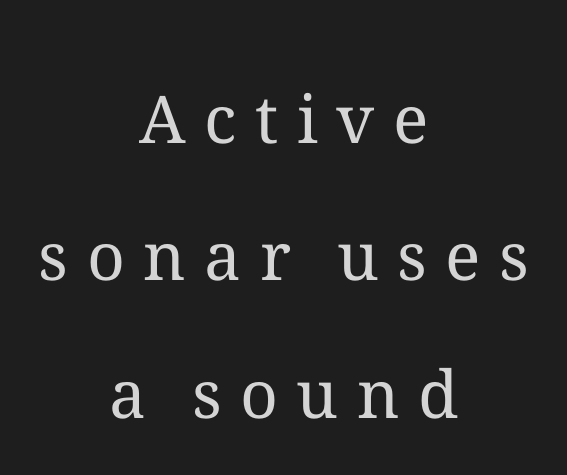
Q: Is the text bold? A: No.
Q: Is the text italic (slanted)? A: No, it is upright.
Q: Is the text underlined? A: No.
Q: How is the paragraph aligned? A: Centered.
Q: Is the spacing between letters normal or unusually wide? A: Unusually wide.
Q: Is the spacing between lines tight, normal or loose? A: Loose.
Q: Width (condensed, normal, or wide)? A: Normal.
Q: Stroke contrast? A: Medium.
Q: x-height? A: Medium.
Q: Monospaced? A: No.
